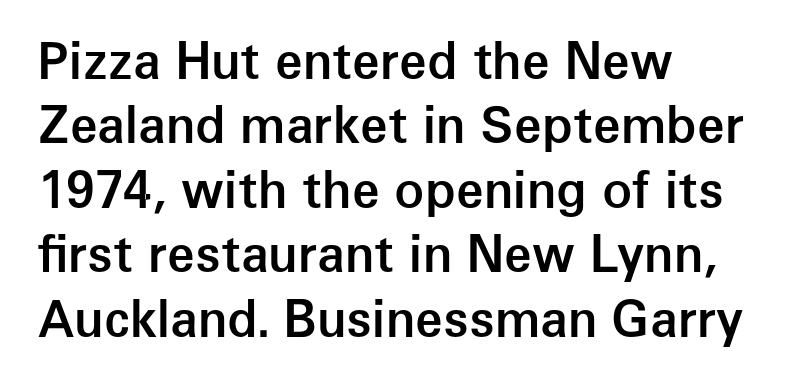
This rendering features lettering with no underline. The passage shown is semibold, sitting just below true bold. Line starts are locked; line ends wander. Varying glyph widths throughout — classic text-font behaviour. How would I describe the line gaps? Plain and ordinary. This is the regular roman posture of the typeface.
